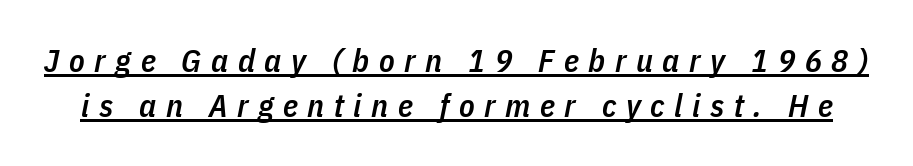
The gaps between neighbouring characters are conspicuously large. The lettering tilts uniformly, giving the passage an italic look. The line-height multiplier appears to be the usual default. What weight is shown? A semibold, between regular and bold. The words here are underlined. The passage shown is typed in a proportional face where columns would drift.
